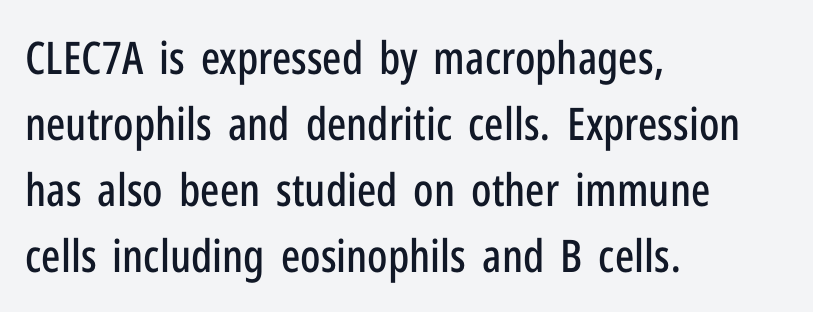
The image shows 45 px condensed sans-serif type, upright; set left-aligned, normal line spacing (1.47x), normal letter spacing, not underlined; low stroke contrast and a medium x-height.
